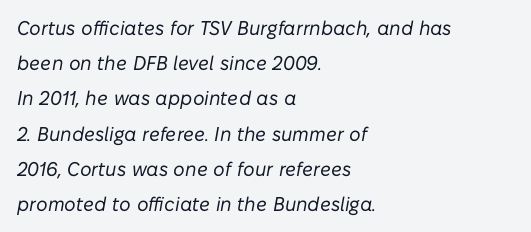
Q: Is the text bold? A: No.
Q: Is the text italic (slanted)? A: Yes, it leans right by about 10 degrees.
Q: Is the text underlined? A: No.
Q: How is the paragraph aligned? A: Left-aligned.
Q: Is the spacing between letters normal or unusually wide? A: Normal.
